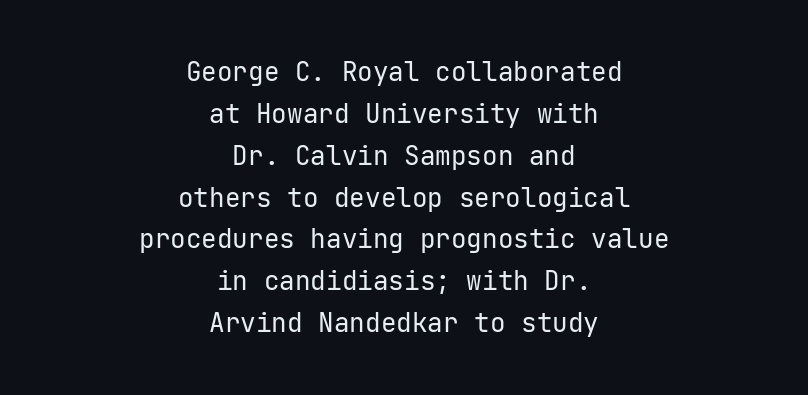
{"italic": "no", "bold": "no", "underline": "no", "align": "center", "line_spacing": "normal", "line_spacing_ratio": 1.61, "letter_spacing": "normal", "letter_spacing_em": 0.0, "glyph_px": 26}
